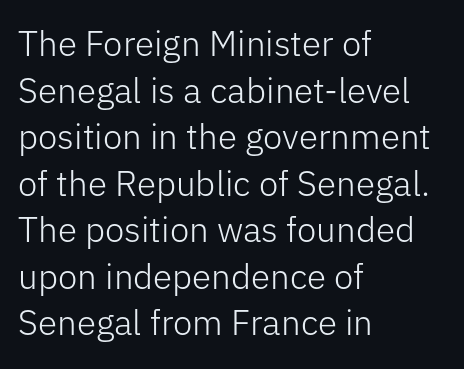
Q: Is the text bold? A: No.
Q: Is the text italic (slanted)? A: No, it is upright.
Q: Is the typeface a serif or a sans-serif typeface? A: Sans-serif.
Q: Is the text underlined? A: No.
Q: How is the paragraph aligned? A: Left-aligned.
Q: Is the spacing between letters normal or unusually wide? A: Normal.
Q: Is the spacing between lines tight, normal or loose? A: Normal.
Q: Width (condensed, normal, or wide)? A: Normal.
Q: Stroke contrast? A: Low.
Q: x-height? A: Medium.
Q: Monospaced? A: No.
